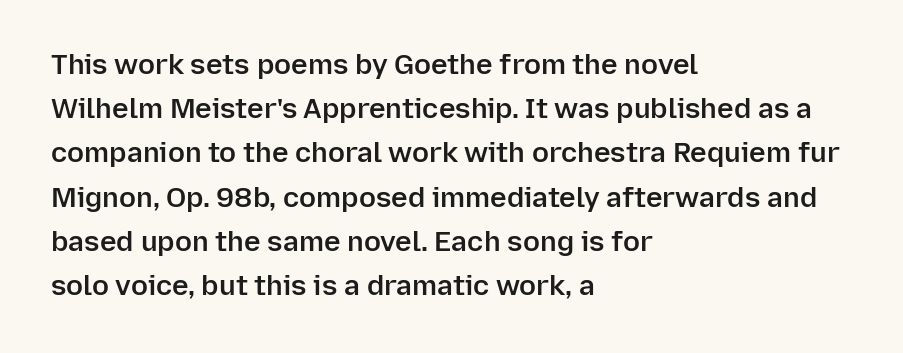
{"serif": "no", "italic": "no", "bold": "semi", "weight": "semibold", "width": "normal", "stroke_contrast": "low", "x_height": "medium", "monospaced": "no", "underline": "no", "align": "left", "line_spacing": "normal", "line_spacing_ratio": 1.58, "letter_spacing": "normal", "letter_spacing_em": 0.0, "glyph_px": 28}
